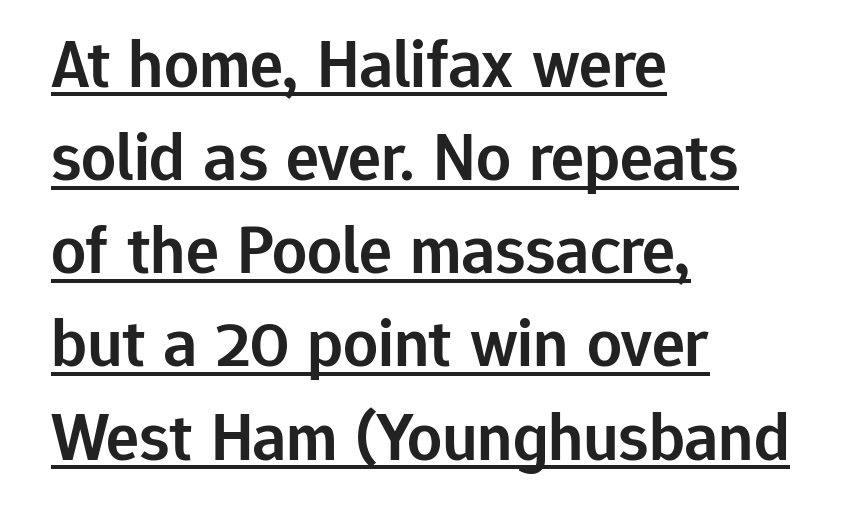
Q: Is the text bold? A: Semi-bold.
Q: Is the text italic (slanted)? A: No, it is upright.
Q: Is the typeface a serif or a sans-serif typeface? A: Sans-serif.
Q: Is the text underlined? A: Yes.
Q: How is the paragraph aligned? A: Left-aligned.
Q: Is the spacing between letters normal or unusually wide? A: Normal.
Q: Is the spacing between lines tight, normal or loose? A: Normal.
Q: Width (condensed, normal, or wide)? A: Normal.
Q: Stroke contrast? A: Low.
Q: x-height? A: Medium.
Q: Monospaced? A: No.
